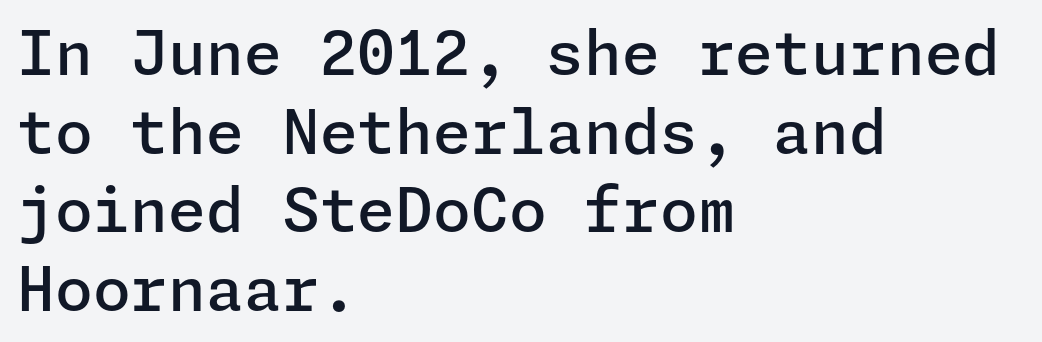
Q: Is the text bold? A: Semi-bold.
Q: Is the text italic (slanted)? A: No, it is upright.
Q: Is the typeface a serif or a sans-serif typeface? A: Sans-serif.
Q: Is the text underlined? A: No.
Q: How is the paragraph aligned? A: Left-aligned.
Q: Is the spacing between letters normal or unusually wide? A: Normal.
Q: Is the spacing between lines tight, normal or loose? A: Normal.
Q: Width (condensed, normal, or wide)? A: Normal.
Q: Stroke contrast? A: Low.
Q: x-height? A: Medium.
